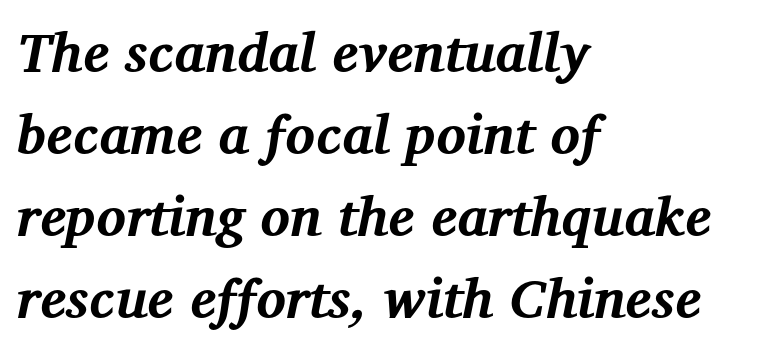
{"serif": "yes", "italic": "yes", "lean": "right", "slant_degrees": 12, "bold": "yes", "weight": "bold", "width": "normal", "stroke_contrast": "medium", "x_height": "medium", "monospaced": "no", "underline": "no", "align": "left", "line_spacing": "normal", "line_spacing_ratio": 1.49, "letter_spacing": "normal", "letter_spacing_em": 0.0, "glyph_px": 55}
